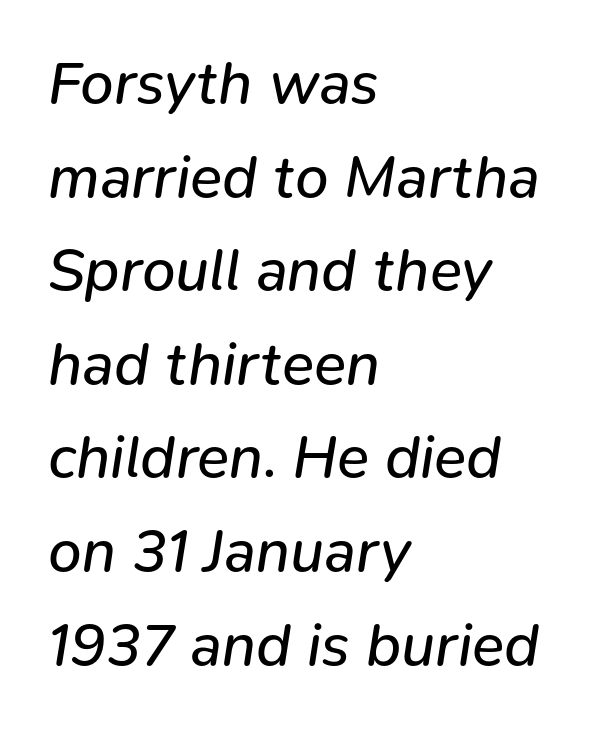
{"italic": "yes", "lean": "right", "slant_degrees": 9, "bold": "no", "weight": "regular", "width": "normal", "stroke_contrast": "low", "x_height": "medium", "monospaced": "no", "underline": "no", "align": "left", "line_spacing": "normal", "line_spacing_ratio": 1.56, "letter_spacing": "normal", "letter_spacing_em": 0.0, "glyph_px": 60}
